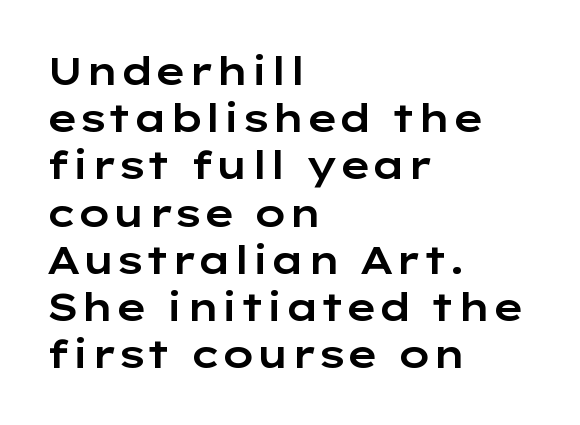
{"serif": "no", "italic": "no", "width": "wide", "stroke_contrast": "low", "x_height": "medium", "monospaced": "no", "underline": "no", "align": "left", "line_spacing_ratio": 1.21, "letter_spacing": "normal", "letter_spacing_em": 0.0, "glyph_px": 39}
